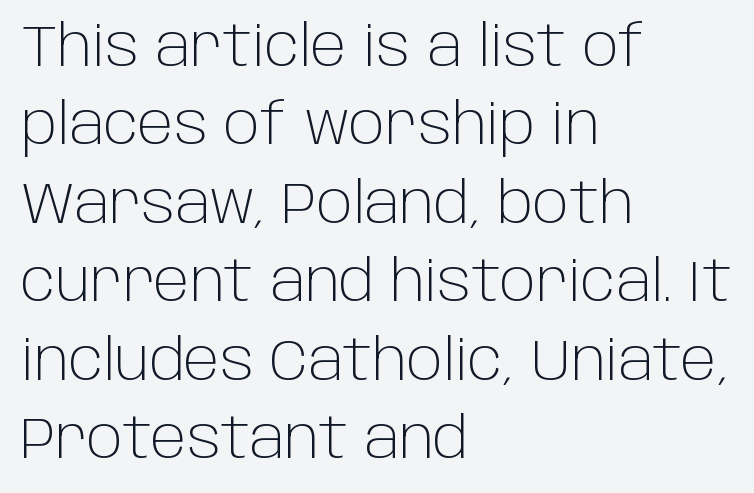
Note the varied advance widths — an 'i' is clearly narrower than an 'm'. Heft: none added — not bold. Glyph-to-glyph distance matches everyday printed text. Type style note: lacks serifs.
